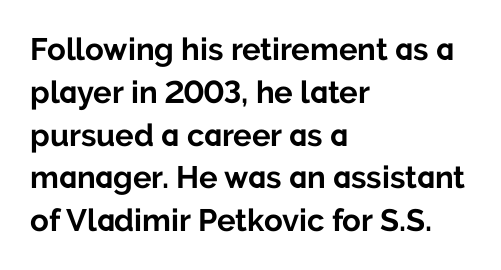
Here the designer chose a conventional face with non-uniform glyph widths. Normally led — the rows are evenly, conventionally spaced. These lines stack with their left ends in a neat column. The letters stand straight up with perfectly vertical stems. This sample uses plain, unmodified letter spacing. The glyphs are unaccompanied by any horizontal stroke below them.
